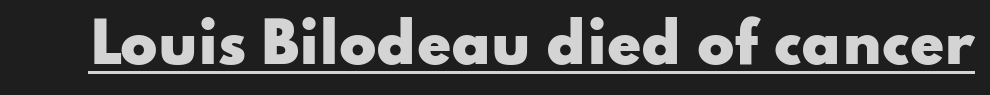
These lines are rendered in a variable-pitch font. Typographic density is high because the face is bold. Is this a sans? Yes — the strokes have no serifs. In terms of posture, this sample is upright. Caption: lettering with a line underneath. Each word holds together tightly as a unit, with standard inter-letter gaps.
